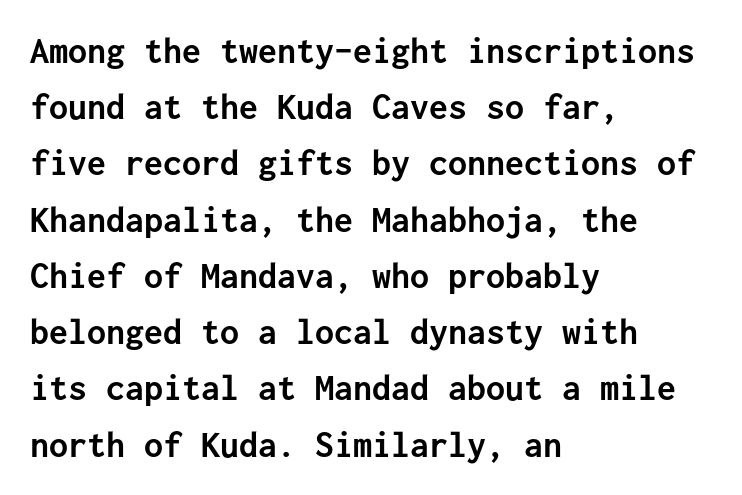
The image shows 38 px semibold sans-serif type, upright, monospaced; set left-aligned, normal line spacing (1.48x), normal letter spacing, not underlined; low stroke contrast and a medium x-height.
